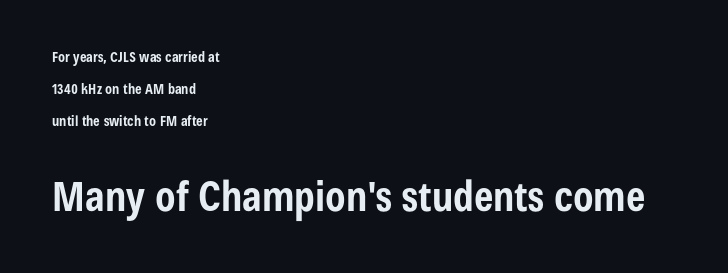
Q: Is the text bold? A: Yes.
Q: Is the text italic (slanted)? A: No, it is upright.
Q: Is the typeface a serif or a sans-serif typeface? A: Sans-serif.
Q: Is the text underlined? A: No.
Q: How is the paragraph aligned? A: Left-aligned.
Q: Is the spacing between letters normal or unusually wide? A: Normal.
Q: Is the spacing between lines tight, normal or loose? A: Loose.
Q: Which block of text is set in a larger size, the first (top) or the second (bottom)? A: The second (bottom) one.
Q: Width (condensed, normal, or wide)? A: Condensed.
Q: Stroke contrast? A: Low.
Q: x-height? A: Medium.
Q: Monospaced? A: No.
